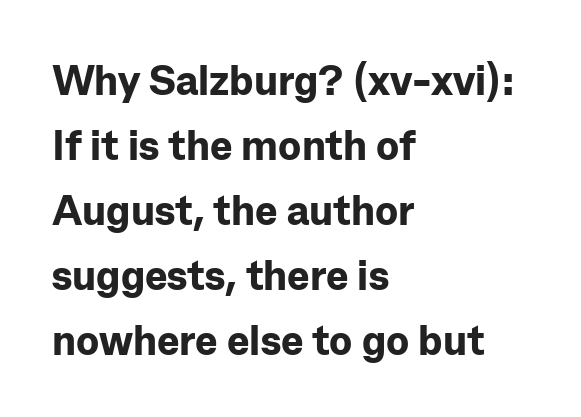
The image shows 42 px bold sans-serif type, upright; set left-aligned, normal line spacing (1.55x), normal letter spacing, not underlined; low stroke contrast and a medium x-height.
